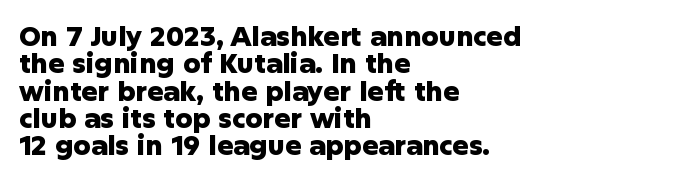
Q: Is the text bold? A: Yes.
Q: Is the text italic (slanted)? A: No, it is upright.
Q: Is the text underlined? A: No.
Q: How is the paragraph aligned? A: Left-aligned.
Q: Is the spacing between letters normal or unusually wide? A: Normal.
Q: Is the spacing between lines tight, normal or loose? A: Tight.
